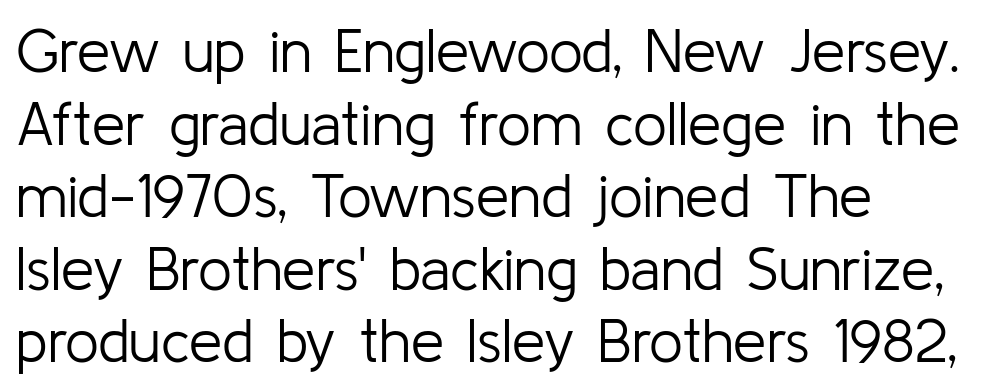
{"serif": "no", "italic": "no", "bold": "no", "weight": "light", "width": "normal", "stroke_contrast": "low", "x_height": "medium", "monospaced": "no", "underline": "no", "align": "left", "line_spacing_ratio": 1.21, "letter_spacing": "normal", "letter_spacing_em": 0.0, "glyph_px": 60}
